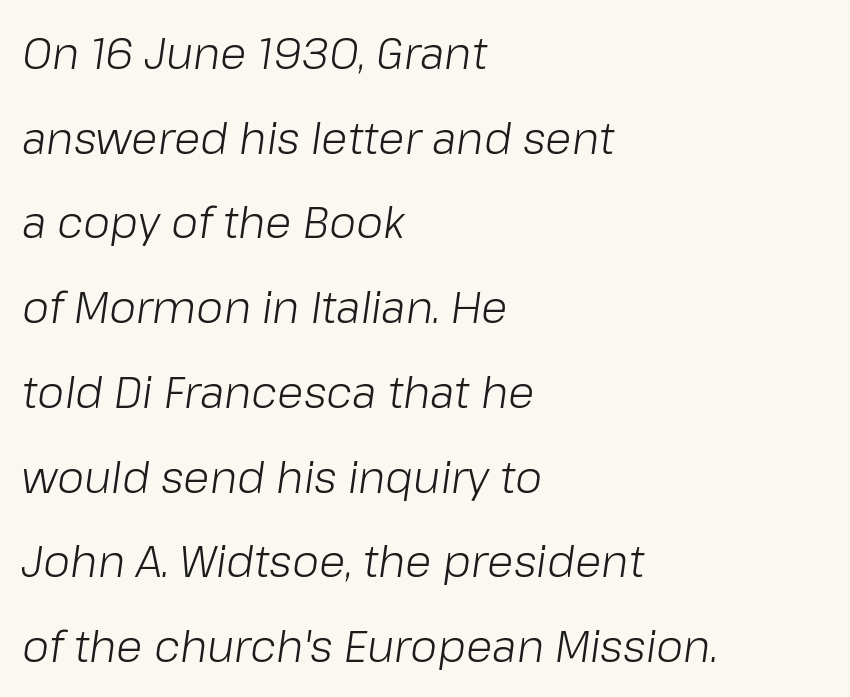
Q: Is the text bold? A: No.
Q: Is the text italic (slanted)? A: Yes, it leans right by about 8 degrees.
Q: Is the text underlined? A: No.
Q: How is the paragraph aligned? A: Left-aligned.
Q: Is the spacing between letters normal or unusually wide? A: Normal.
Q: Is the spacing between lines tight, normal or loose? A: Loose.
Q: Width (condensed, normal, or wide)? A: Normal.
Q: Stroke contrast? A: Low.
Q: x-height? A: Medium.
Q: Monospaced? A: No.
